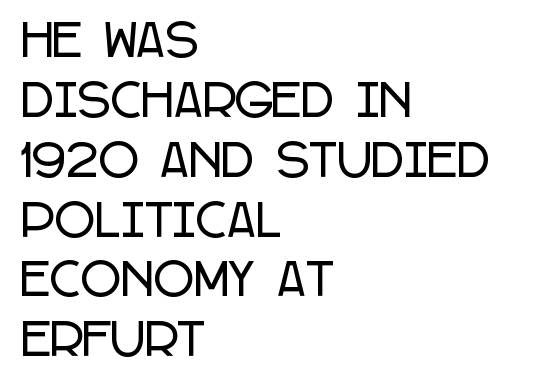
{"serif": "no", "italic": "no", "width": "condensed", "stroke_contrast": "low", "x_height": "large", "monospaced": "no", "underline": "no", "align": "left", "line_spacing": "normal", "line_spacing_ratio": 1.36, "letter_spacing": "normal", "letter_spacing_em": 0.0, "glyph_px": 44}
